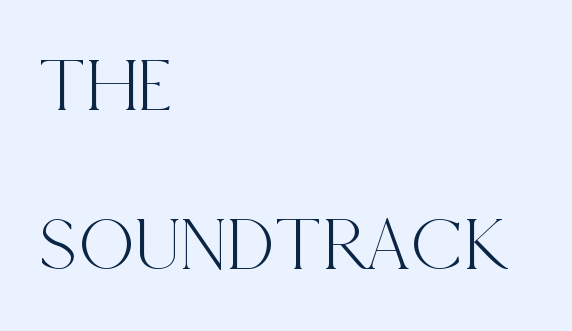
The image shows 77 px condensed serif type, upright; set left-aligned, loose line spacing (2.07x), normal letter spacing, not underlined; a large x-height.
